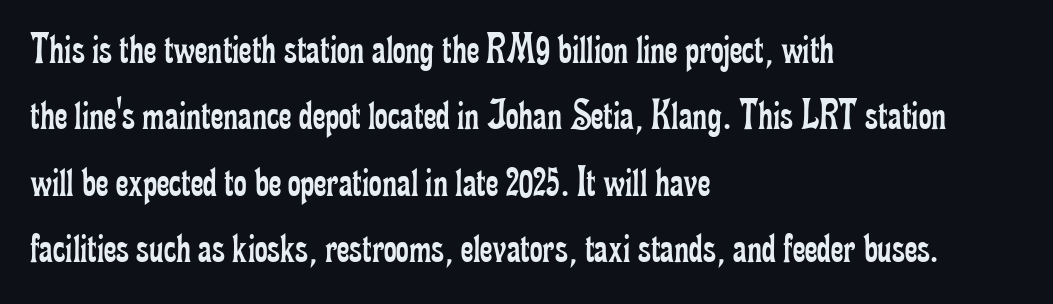
The image shows 44 px regular-weight, condensed serif type, upright; set left-aligned, normal line spacing (1.51x), normal letter spacing, not underlined; low stroke contrast and a small x-height.
